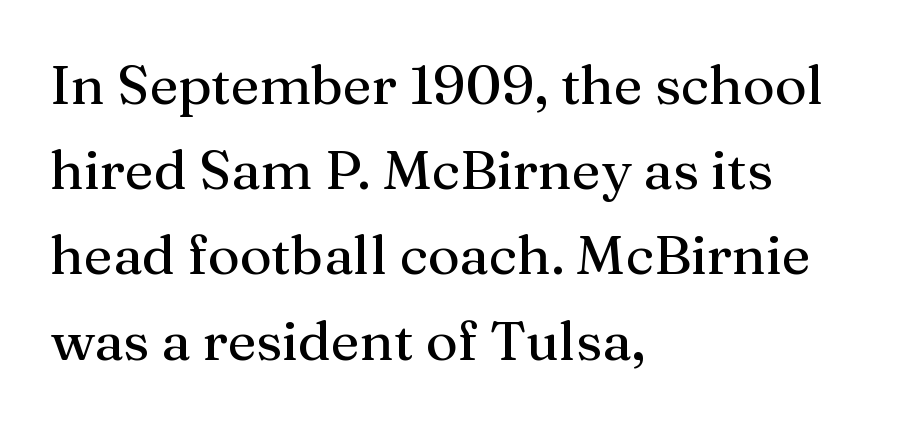
Q: Is the text italic (slanted)? A: No, it is upright.
Q: Is the typeface a serif or a sans-serif typeface? A: Serif.
Q: Is the text underlined? A: No.
Q: How is the paragraph aligned? A: Left-aligned.
Q: Is the spacing between letters normal or unusually wide? A: Normal.
Q: Is the spacing between lines tight, normal or loose? A: Normal.
Q: Width (condensed, normal, or wide)? A: Normal.
Q: Stroke contrast? A: Medium.
Q: x-height? A: Medium.
Q: Monospaced? A: No.
